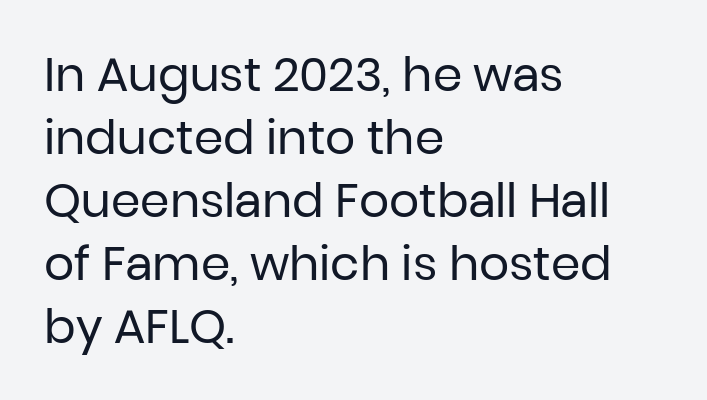
Q: Is the text bold? A: No.
Q: Is the text italic (slanted)? A: No, it is upright.
Q: Is the typeface a serif or a sans-serif typeface? A: Sans-serif.
Q: Is the text underlined? A: No.
Q: How is the paragraph aligned? A: Left-aligned.
Q: Is the spacing between letters normal or unusually wide? A: Normal.
Q: Is the spacing between lines tight, normal or loose? A: Normal.
Q: Width (condensed, normal, or wide)? A: Normal.
Q: Stroke contrast? A: Low.
Q: x-height? A: Medium.
Q: Monospaced? A: No.
